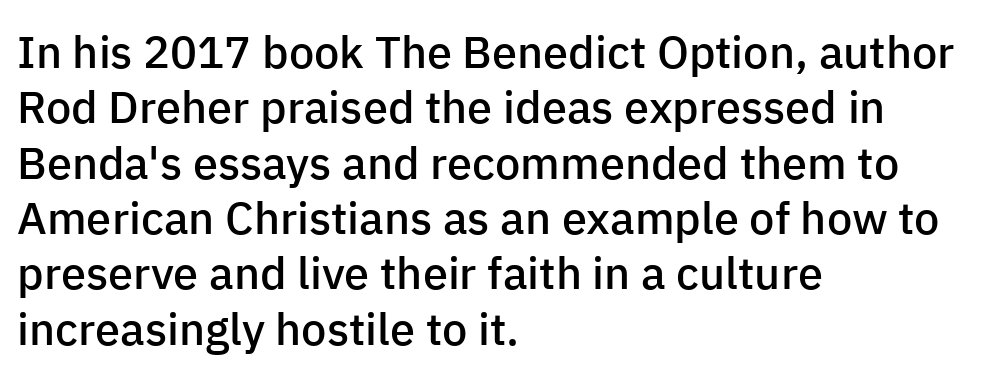
{"serif": "no", "italic": "no", "bold": "semi", "weight": "semibold", "width": "normal", "stroke_contrast": "low", "x_height": "medium", "monospaced": "no", "underline": "no", "align": "left", "line_spacing_ratio": 1.23, "letter_spacing": "normal", "letter_spacing_em": 0.0, "glyph_px": 45}
